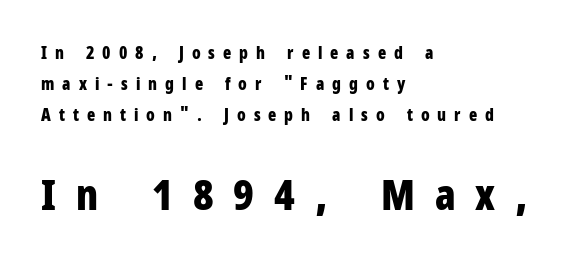
The image shows 42 px bold, condensed sans-serif type, upright; set left-aligned, line spacing 1.81x, unusually wide letter spacing (+0.47 em), not underlined; the second (bottom) block is 2.47x larger; low stroke contrast and a medium x-height.
